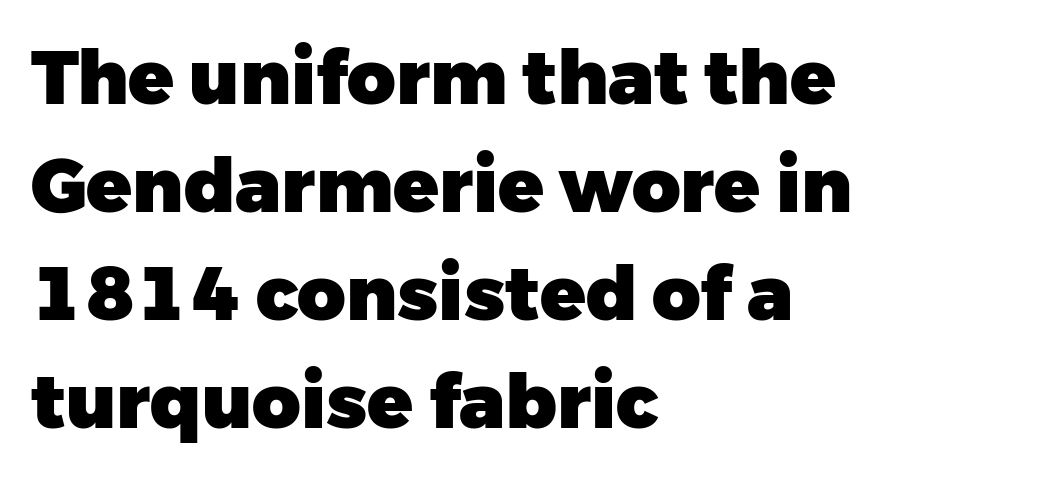
Q: Is the text bold? A: Yes.
Q: Is the text italic (slanted)? A: No, it is upright.
Q: Is the typeface a serif or a sans-serif typeface? A: Sans-serif.
Q: Is the text underlined? A: No.
Q: How is the paragraph aligned? A: Left-aligned.
Q: Is the spacing between letters normal or unusually wide? A: Normal.
Q: Is the spacing between lines tight, normal or loose? A: Normal.
Q: Width (condensed, normal, or wide)? A: Normal.
Q: Stroke contrast? A: Low.
Q: x-height? A: Medium.
Q: Monospaced? A: No.
